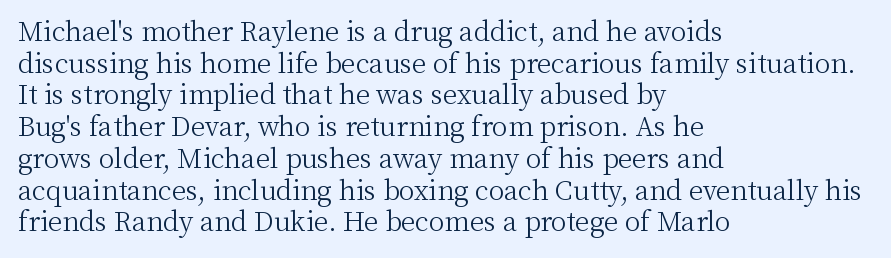
{"italic": "no", "bold": "no", "underline": "no", "align": "left", "line_spacing_ratio": 1.22, "letter_spacing": "normal", "letter_spacing_em": 0.0, "glyph_px": 26}
